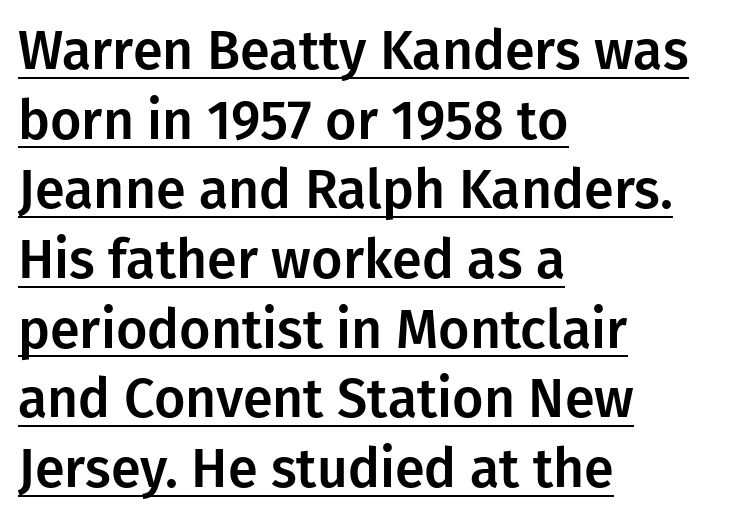
The letters advance in unequal steps, a hallmark of proportional type. Nobody touched the tracking dial on this one. Compared with a centered layout, this one pins lines to the left instead. Emphasis is given by a line drawn under the lettering. The line-height multiplier appears to be the usual default. Serifs: no, the terminals of the letterforms are clean.
